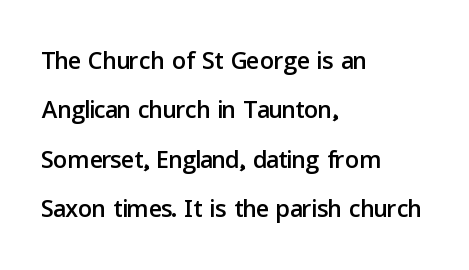
The image shows 35 px sans-serif type, upright; set left-aligned, normal line spacing (1.41x), normal letter spacing, not underlined; low stroke contrast and a medium x-height.
